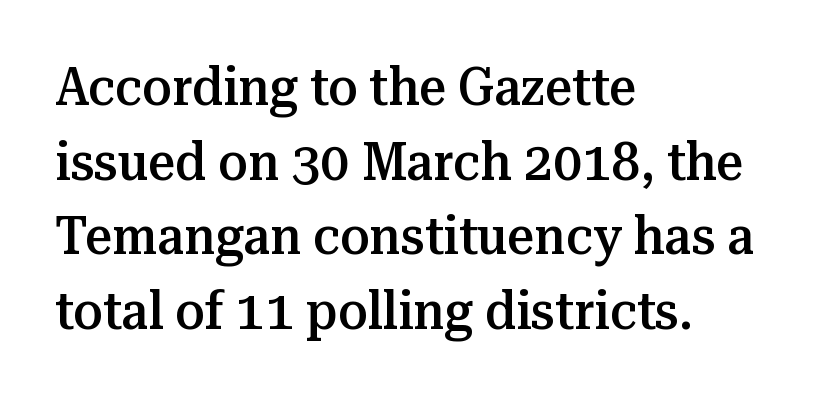
{"serif": "yes", "italic": "no", "bold": "semi", "weight": "semibold", "width": "normal", "stroke_contrast": "medium", "x_height": "medium", "monospaced": "no", "underline": "no", "align": "left", "line_spacing": "normal", "line_spacing_ratio": 1.41, "letter_spacing": "normal", "letter_spacing_em": 0.0, "glyph_px": 53}
